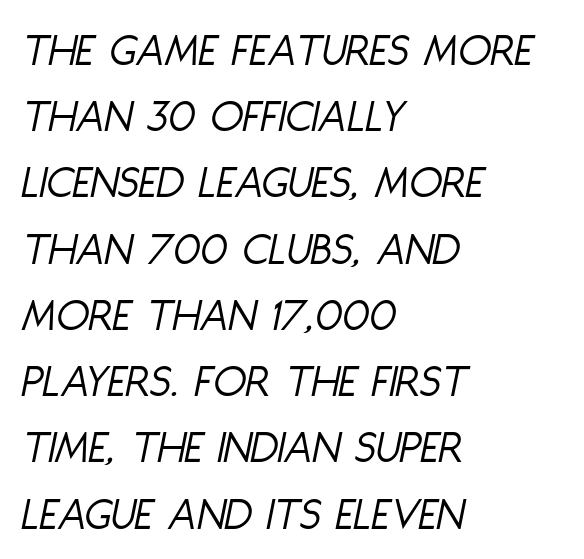
Q: Is the text bold? A: No.
Q: Is the text italic (slanted)? A: Yes, it leans right by about 11 degrees.
Q: Is the text underlined? A: No.
Q: How is the paragraph aligned? A: Left-aligned.
Q: Is the spacing between letters normal or unusually wide? A: Normal.
Q: Is the spacing between lines tight, normal or loose? A: Normal.
Q: Width (condensed, normal, or wide)? A: Condensed.
Q: Stroke contrast? A: Low.
Q: x-height? A: Large.
Q: Monospaced? A: No.
